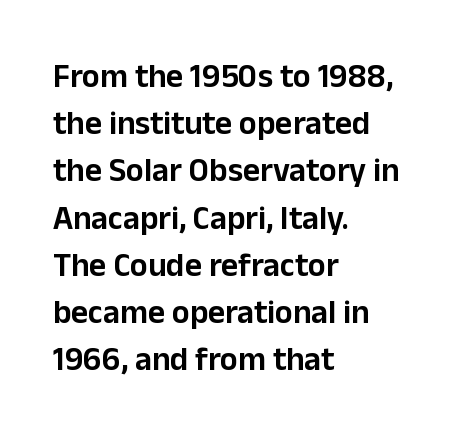
{"serif": "no", "italic": "no", "width": "normal", "stroke_contrast": "low", "x_height": "medium", "monospaced": "no", "underline": "no", "align": "left", "line_spacing": "normal", "line_spacing_ratio": 1.43, "letter_spacing": "normal", "letter_spacing_em": 0.0, "glyph_px": 33}
